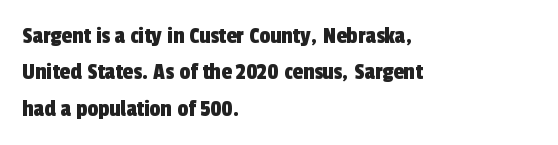
The image shows 24 px text type; set left-aligned, normal line spacing (1.52x), normal letter spacing, not underlined.
